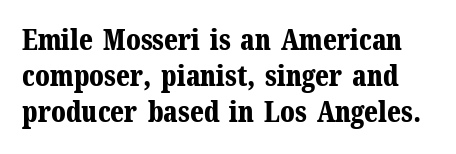
{"serif": "yes", "italic": "no", "bold": "yes", "weight": "bold", "width": "normal", "stroke_contrast": "medium", "x_height": "medium", "monospaced": "no", "underline": "no", "line_spacing": "normal", "line_spacing_ratio": 1.29, "letter_spacing": "normal", "letter_spacing_em": 0.0, "glyph_px": 28}
